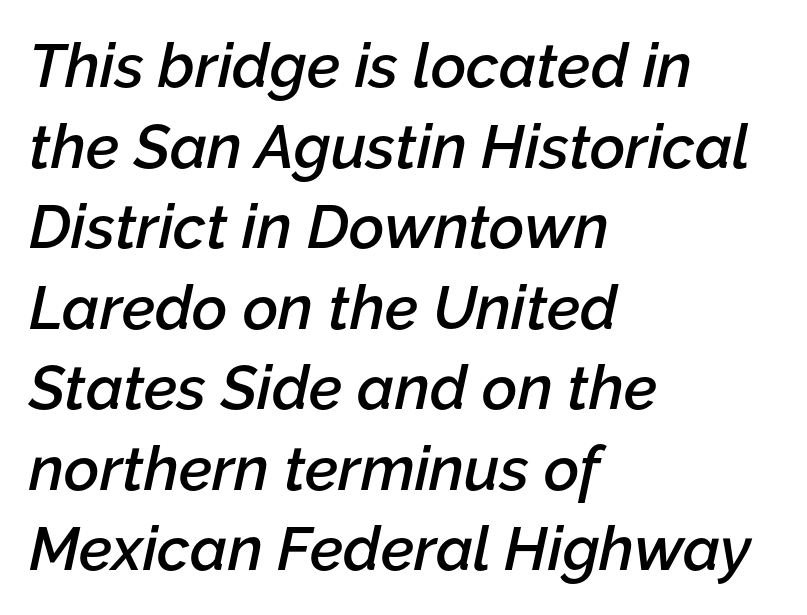
The image shows 61 px semibold type, italic (leaning right); set left-aligned, normal line spacing (1.32x), normal letter spacing, not underlined; low stroke contrast and a medium x-height.
